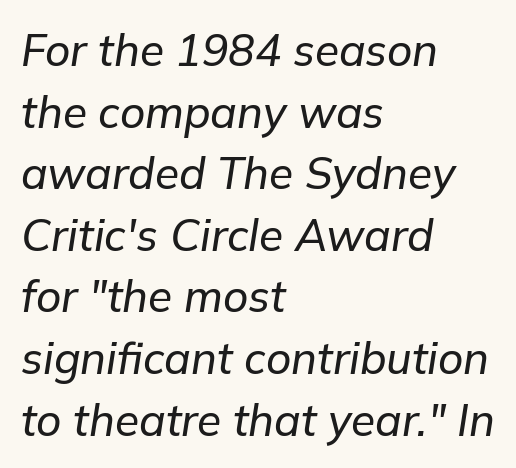
Q: Is the text italic (slanted)? A: Yes, it leans right by about 9 degrees.
Q: Is the text underlined? A: No.
Q: How is the paragraph aligned? A: Left-aligned.
Q: Is the spacing between letters normal or unusually wide? A: Normal.
Q: Is the spacing between lines tight, normal or loose? A: Normal.
Q: Width (condensed, normal, or wide)? A: Normal.
Q: Stroke contrast? A: Low.
Q: x-height? A: Medium.
Q: Monospaced? A: No.
